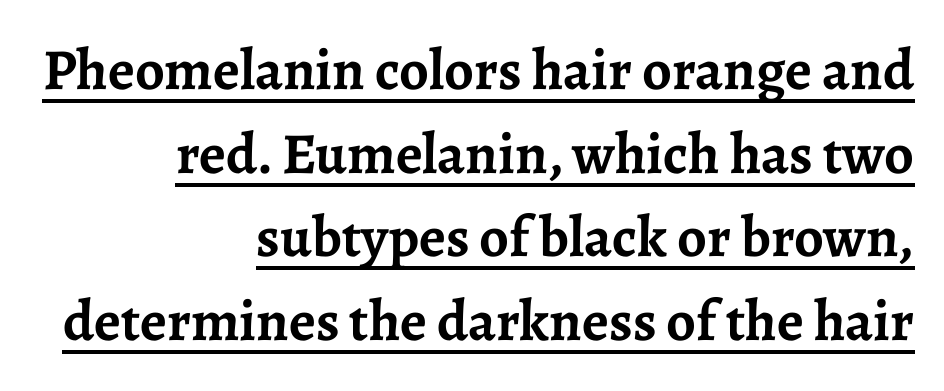
A student would call this right alignment; a typographer would say flush right, rag left. The passage shown is typeset with a serif family. Is this a fixed-width face? No — the glyphs have proportional, varying widths. The passage shown is underscored from start to finish. Compared with typical paragraphs, the rows here are spaced about the same. The font's upright variant was chosen for this text.
